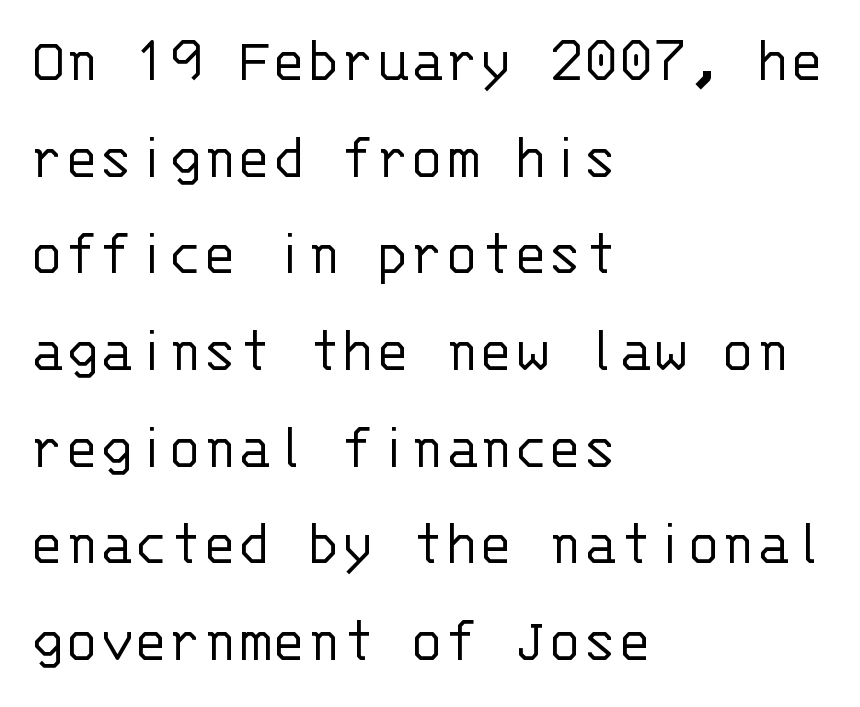
Q: Is the text bold? A: No.
Q: Is the text italic (slanted)? A: No, it is upright.
Q: Is the typeface a serif or a sans-serif typeface? A: Sans-serif.
Q: Is the text underlined? A: No.
Q: How is the paragraph aligned? A: Left-aligned.
Q: Is the spacing between letters normal or unusually wide? A: Normal.
Q: Is the spacing between lines tight, normal or loose? A: Normal.
Q: Width (condensed, normal, or wide)? A: Normal.
Q: Stroke contrast? A: Low.
Q: x-height? A: Large.
Q: Monospaced? A: Yes.
